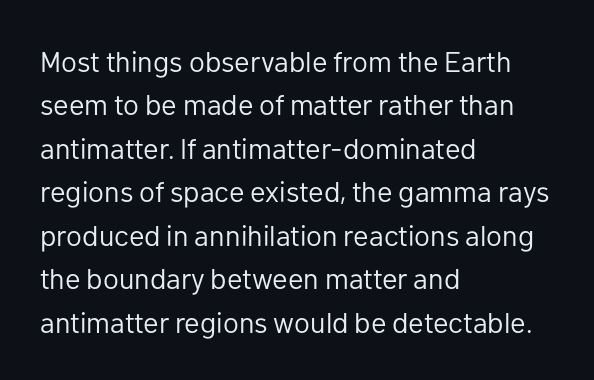
Q: Is the text bold? A: No.
Q: Is the text italic (slanted)? A: No, it is upright.
Q: Is the typeface a serif or a sans-serif typeface? A: Sans-serif.
Q: Is the text underlined? A: No.
Q: How is the paragraph aligned? A: Left-aligned.
Q: Is the spacing between letters normal or unusually wide? A: Normal.
Q: Is the spacing between lines tight, normal or loose? A: Normal.
Q: Width (condensed, normal, or wide)? A: Normal.
Q: Stroke contrast? A: Low.
Q: x-height? A: Medium.
Q: Monospaced? A: No.
